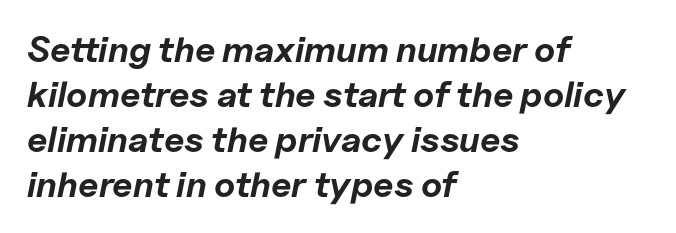
You'd pick this weight for a headline — it's a proper bold. The rendering uses natural spacing where letterforms have individual widths. This rendering leaves character spacing at its baseline value. Is there much room between lines? A standard amount, neither cramped nor airy. One-word summary of the alignment: left.
